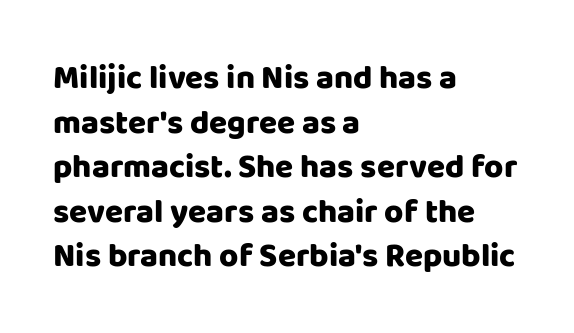
{"serif": "no", "italic": "no", "bold": "yes", "weight": "heavy", "width": "normal", "stroke_contrast": "low", "x_height": "large", "monospaced": "no", "underline": "no", "align": "left", "line_spacing": "normal", "line_spacing_ratio": 1.35, "letter_spacing": "normal", "letter_spacing_em": 0.0, "glyph_px": 33}
